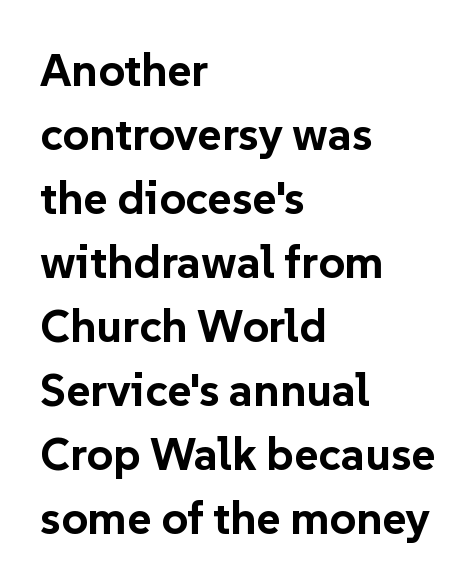
Q: Is the text bold? A: Yes.
Q: Is the text italic (slanted)? A: No, it is upright.
Q: Is the typeface a serif or a sans-serif typeface? A: Sans-serif.
Q: Is the text underlined? A: No.
Q: How is the paragraph aligned? A: Left-aligned.
Q: Is the spacing between letters normal or unusually wide? A: Normal.
Q: Is the spacing between lines tight, normal or loose? A: Normal.
Q: Width (condensed, normal, or wide)? A: Normal.
Q: Stroke contrast? A: Low.
Q: x-height? A: Medium.
Q: Monospaced? A: No.
